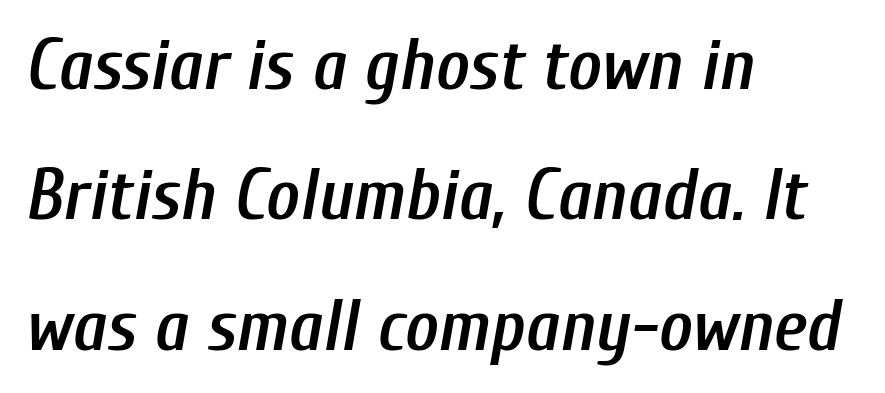
Q: Is the text bold? A: Semi-bold.
Q: Is the text italic (slanted)? A: Yes, it leans right by about 10 degrees.
Q: Is the text underlined? A: No.
Q: How is the paragraph aligned? A: Left-aligned.
Q: Is the spacing between letters normal or unusually wide? A: Normal.
Q: Width (condensed, normal, or wide)? A: Condensed.
Q: Stroke contrast? A: Low.
Q: x-height? A: Medium.
Q: Monospaced? A: No.
